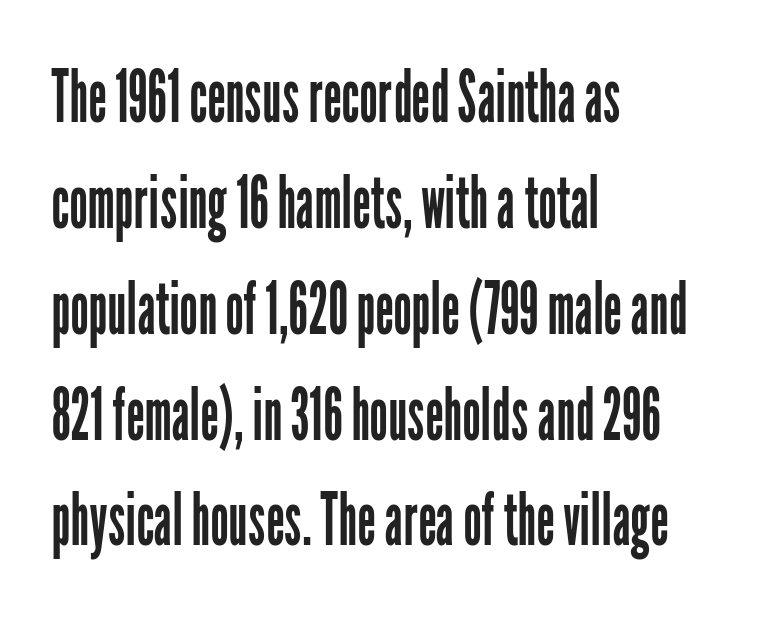
Honestly, the letter spacing is just normal — you wouldn't notice it. Spacing verdict: proportional, widths tailored to each character. The letters stand upright; this is a roman face. This rendering features lettering with no underline. This rendering uses left alignment, leaving the right contour irregular.
